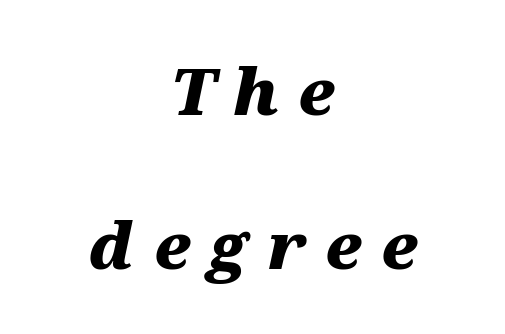
The image shows 64 px heavy, wide type, italic (leaning right); set centered, loose line spacing (2.4x), unusually wide letter spacing (+0.3 em), not underlined; medium stroke contrast and a medium x-height.
